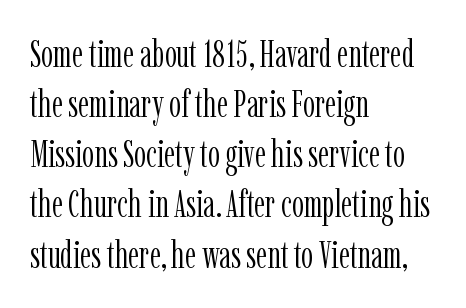
Q: Is the text bold? A: No.
Q: Is the text italic (slanted)? A: No, it is upright.
Q: Is the typeface a serif or a sans-serif typeface? A: Serif.
Q: Is the text underlined? A: No.
Q: How is the paragraph aligned? A: Left-aligned.
Q: Is the spacing between letters normal or unusually wide? A: Normal.
Q: Is the spacing between lines tight, normal or loose? A: Normal.
Q: Width (condensed, normal, or wide)? A: Condensed.
Q: Stroke contrast? A: Low.
Q: x-height? A: Medium.
Q: Monospaced? A: No.
